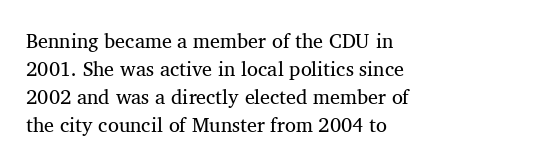
Q: Is the text bold? A: No.
Q: Is the text italic (slanted)? A: No, it is upright.
Q: Is the text underlined? A: No.
Q: How is the paragraph aligned? A: Left-aligned.
Q: Is the spacing between letters normal or unusually wide? A: Normal.
Q: Is the spacing between lines tight, normal or loose? A: Normal.
